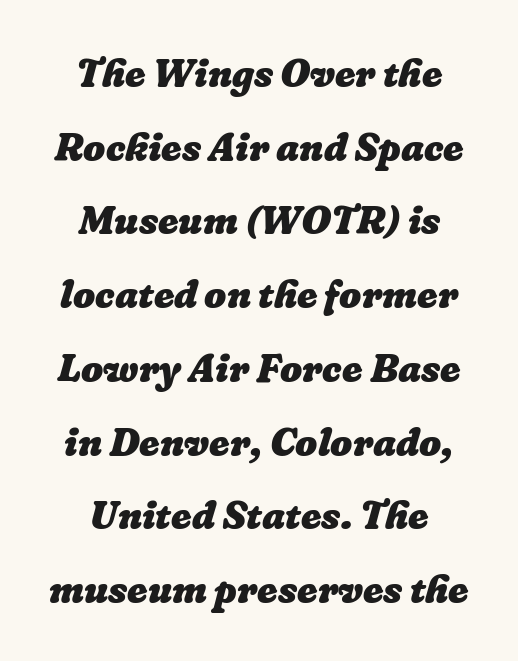
{"bold": "yes", "weight": "heavy", "width": "normal", "stroke_contrast": "low", "x_height": "medium", "monospaced": "no", "underline": "no", "line_spacing_ratio": 1.89, "letter_spacing": "normal", "letter_spacing_em": 0.0, "glyph_px": 39}
